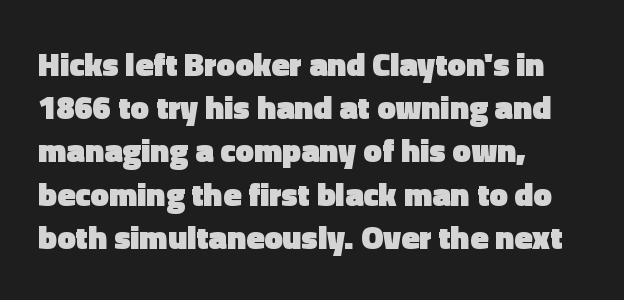
{"serif": "no", "italic": "no", "bold": "yes", "weight": "heavy", "width": "normal", "x_height": "medium", "monospaced": "no", "underline": "no", "align": "left", "line_spacing": "normal", "line_spacing_ratio": 1.31, "letter_spacing": "normal", "letter_spacing_em": 0.0, "glyph_px": 33}
